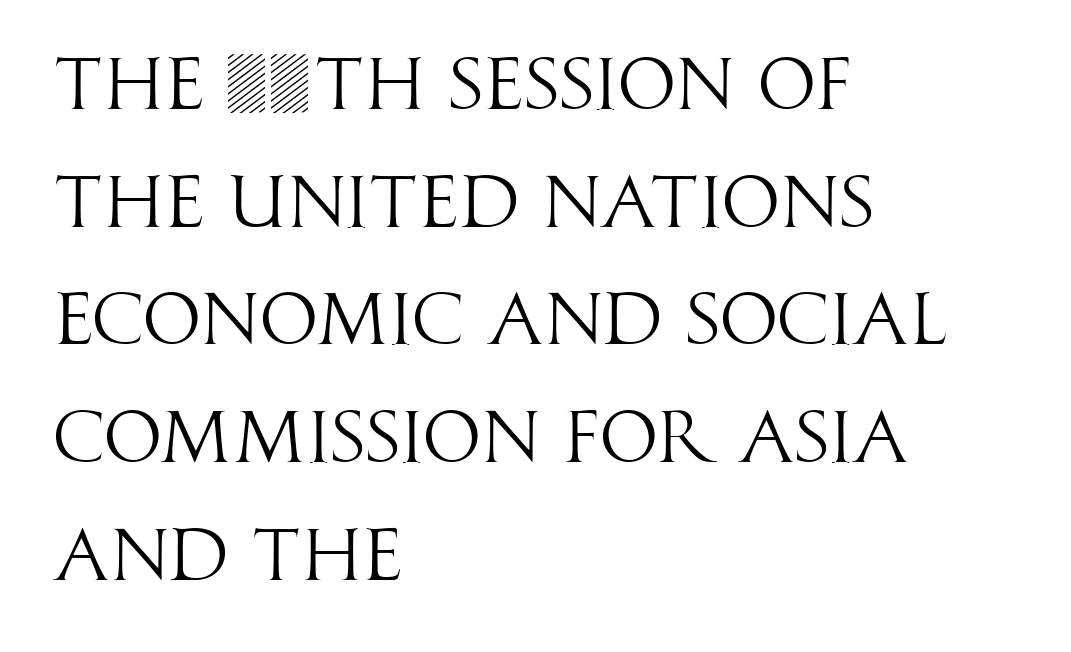
The image shows 74 px light, condensed sans-serif type, upright; set left-aligned, normal line spacing (1.59x), normal letter spacing, not underlined; high stroke contrast and a large x-height.
